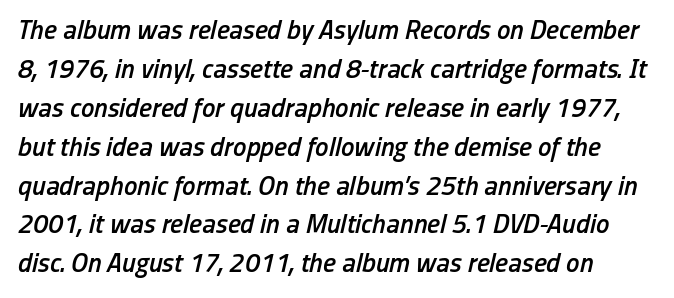
{"italic": "yes", "lean": "right", "slant_degrees": 13, "bold": "semi", "underline": "no", "line_spacing": "normal", "line_spacing_ratio": 1.44, "letter_spacing": "normal", "letter_spacing_em": 0.0, "glyph_px": 27}
